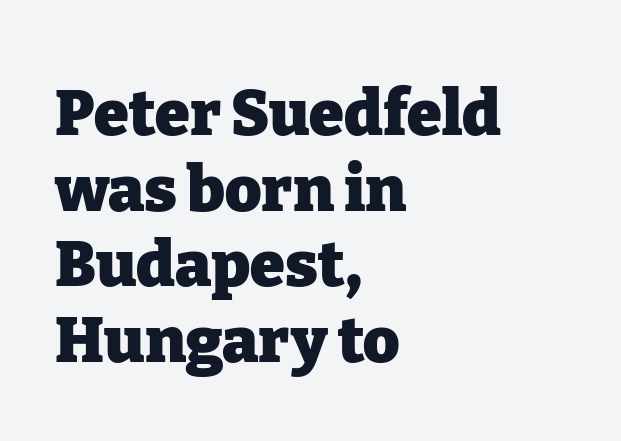
Q: Is the text bold? A: Yes.
Q: Is the text italic (slanted)? A: No, it is upright.
Q: Is the typeface a serif or a sans-serif typeface? A: Serif.
Q: Is the text underlined? A: No.
Q: How is the paragraph aligned? A: Left-aligned.
Q: Is the spacing between letters normal or unusually wide? A: Normal.
Q: Width (condensed, normal, or wide)? A: Normal.
Q: Stroke contrast? A: Low.
Q: x-height? A: Medium.
Q: Monospaced? A: No.
